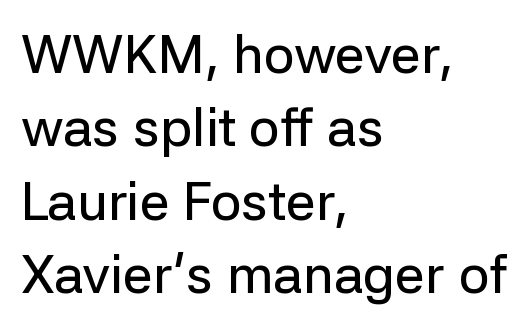
Q: Is the text italic (slanted)? A: No, it is upright.
Q: Is the typeface a serif or a sans-serif typeface? A: Sans-serif.
Q: Is the text underlined? A: No.
Q: How is the paragraph aligned? A: Left-aligned.
Q: Is the spacing between letters normal or unusually wide? A: Normal.
Q: Is the spacing between lines tight, normal or loose? A: Normal.
Q: Width (condensed, normal, or wide)? A: Normal.
Q: Stroke contrast? A: Low.
Q: x-height? A: Medium.
Q: Monospaced? A: No.
